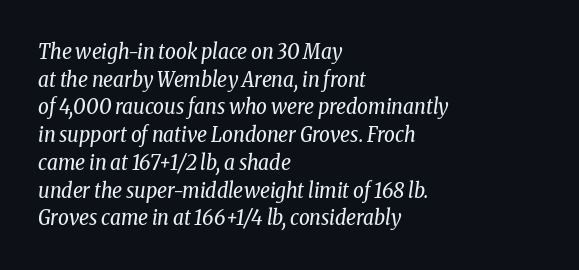
{"italic": "yes", "lean": "right", "slant_degrees": 8, "bold": "no", "underline": "no", "align": "left", "line_spacing": "normal", "line_spacing_ratio": 1.32, "letter_spacing": "normal", "letter_spacing_em": 0.0, "glyph_px": 21}
